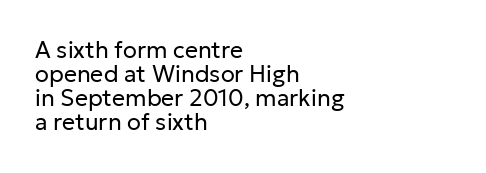
The image shows 23 px text type, upright; set left-aligned, tight line spacing (1.05x), normal letter spacing, not underlined.
